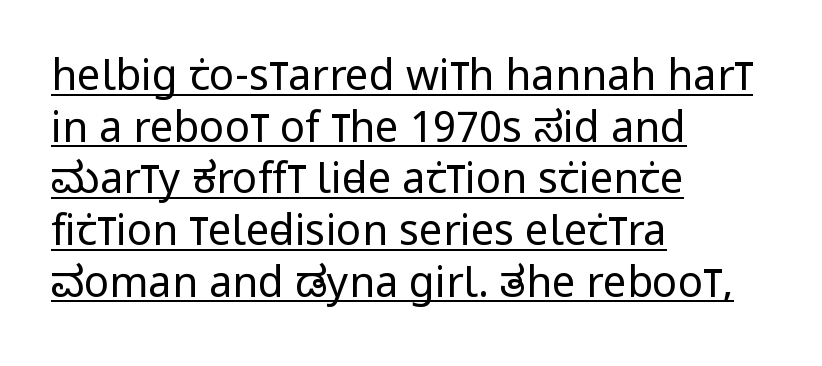
Q: Is the text bold? A: No.
Q: Is the text italic (slanted)? A: No, it is upright.
Q: Is the typeface a serif or a sans-serif typeface? A: Sans-serif.
Q: Is the text underlined? A: Yes.
Q: How is the paragraph aligned? A: Left-aligned.
Q: Is the spacing between letters normal or unusually wide? A: Normal.
Q: Width (condensed, normal, or wide)? A: Condensed.
Q: Stroke contrast? A: Low.
Q: x-height? A: Large.
Q: Monospaced? A: No.
